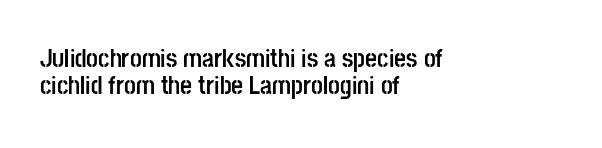
Check under the words: just untouched page. In terms of leading, this rendering errs on the cramped side. Spacing between characters is what you'd get straight out of the box. Italic? Not at all — the glyphs are vertical. How heavy is the stroke? Heavy — this is a bold. Horizontal alignment here is leftward, the default for most running prose.
